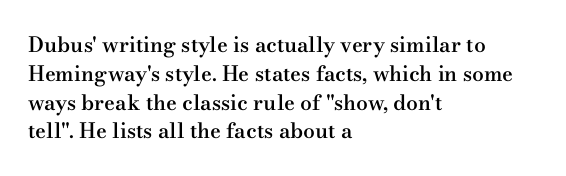
{"italic": "no", "bold": "semi", "underline": "no", "align": "left", "line_spacing": "normal", "line_spacing_ratio": 1.37, "letter_spacing": "normal", "letter_spacing_em": 0.0, "glyph_px": 21}
